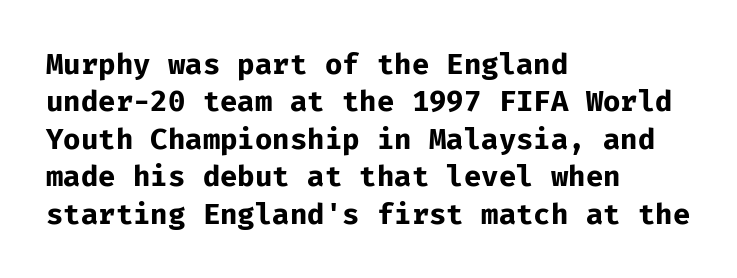
{"serif": "no", "italic": "no", "bold": "yes", "weight": "bold", "width": "normal", "stroke_contrast": "low", "x_height": "medium", "monospaced": "yes", "underline": "no", "align": "left", "line_spacing": "normal", "line_spacing_ratio": 1.29, "letter_spacing": "normal", "letter_spacing_em": 0.0, "glyph_px": 29}
